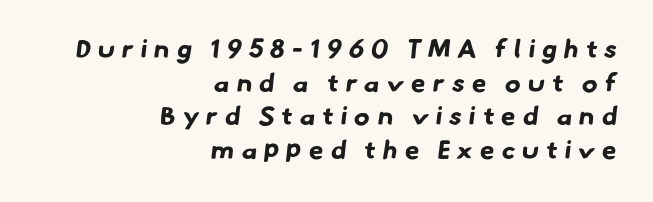
This is heavy type, rendered in bold. This block has exactly the height ordinary leading produces. Caption: multi-line text, flush right, ragged left. Unmarked baselines from the first word to the last. The letterforms stand isolated, each surrounded by extra space.
